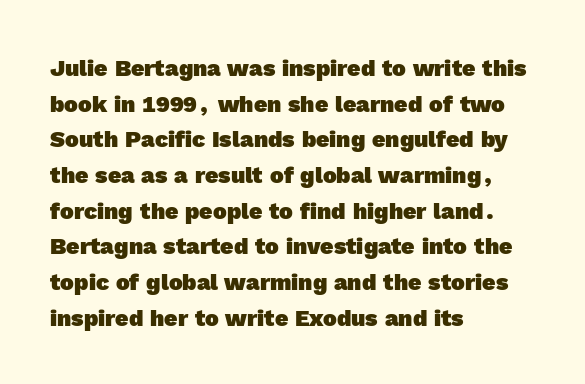
The image shows 23 px bold type; set left-aligned, normal line spacing (1.55x), normal letter spacing, not underlined.
